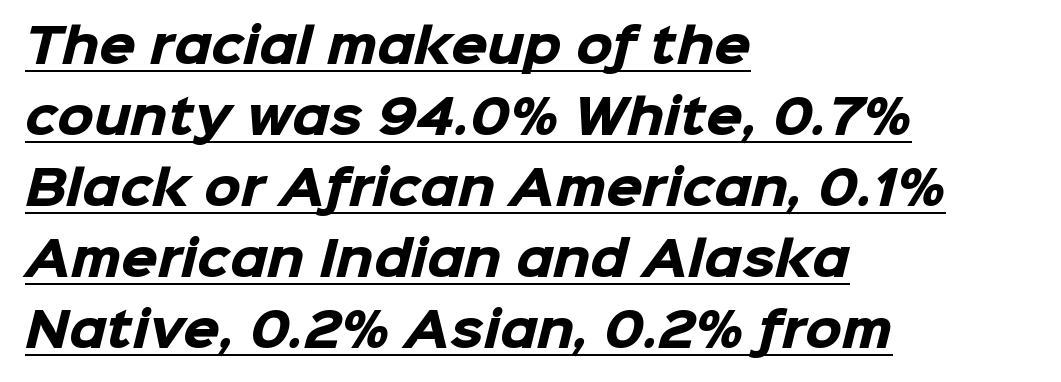
The image shows 47 px heavy sans-serif type; set left-aligned, normal line spacing (1.51x), normal letter spacing, underlined; low stroke contrast and a medium x-height.
